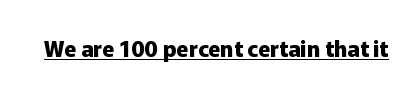
The face used here is rendered with its standard letterfit. These lines were composed using upright roman letters. Strokes here are thick enough to call this a true bold. Is there an underline? Yes — a line sits under the letters.
